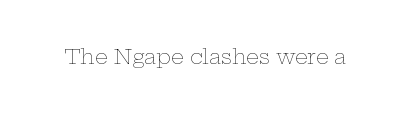
Posture: upright roman. Short note: letters normally spaced. The weight would be labelled regular, book, light, or lighter still. Lines of text with bare space underneath.
